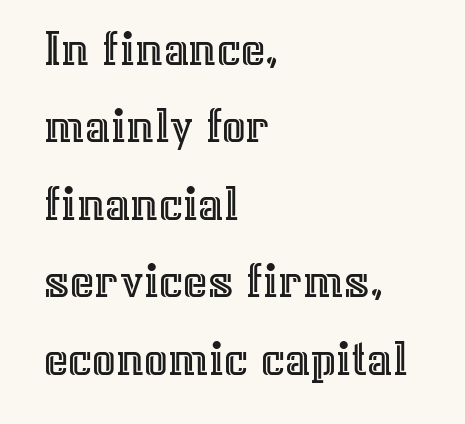
Q: Is the text italic (slanted)? A: No, it is upright.
Q: Is the text underlined? A: No.
Q: How is the paragraph aligned? A: Left-aligned.
Q: Is the spacing between letters normal or unusually wide? A: Normal.
Q: Is the spacing between lines tight, normal or loose? A: Normal.
Q: Width (condensed, normal, or wide)? A: Normal.
Q: x-height? A: Medium.
Q: Monospaced? A: No.
